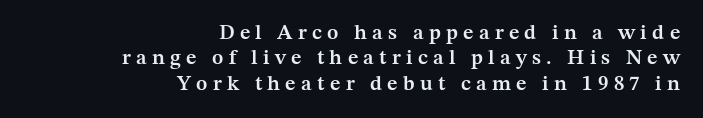
Honestly, the letter spacing is so wide it's the main thing you notice. The rendering anchors every line to the right-hand side. The passage shown is semibold, sitting just below true bold. Each row of text sits above clean, open space. A roman cut, with each character standing at attention.
